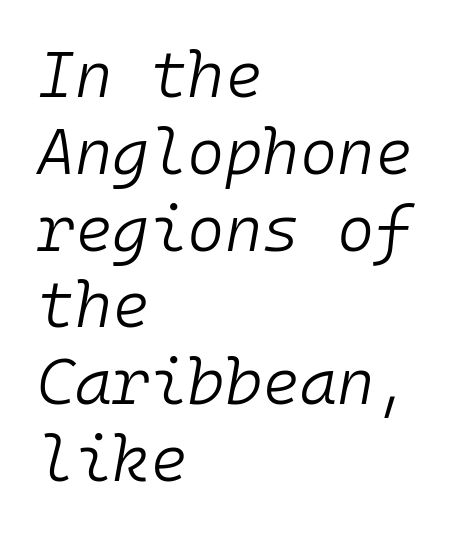
{"italic": "yes", "lean": "right", "slant_degrees": 10, "bold": "no", "weight": "light", "width": "normal", "stroke_contrast": "low", "x_height": "medium", "monospaced": "yes", "underline": "no", "align": "left", "line_spacing_ratio": 1.2, "letter_spacing": "normal", "letter_spacing_em": 0.0, "glyph_px": 64}
